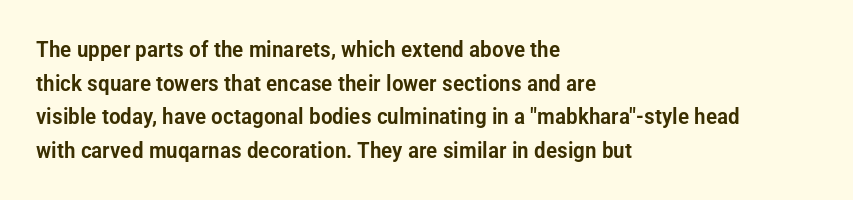
The image shows 22 px text type, upright; set left-aligned, normal line spacing (1.53x), normal letter spacing, not underlined.
